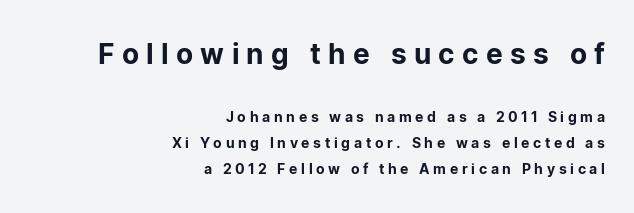
Tall strokes in this sample are plumb rather than angled. Bare-footed words on every line. The type is letterspaced generously, with wide tracking. Think of a printed novel: that variable character pitch is what you see here. The designer gave the opening block more size than the closing block. The letters carry no serifs — their stems end cleanly without finishing strokes.
